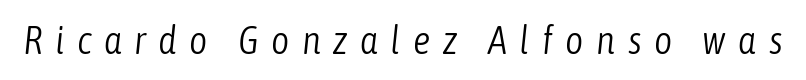
Q: Is the text bold? A: No.
Q: Is the text italic (slanted)? A: Yes, it leans right by about 6 degrees.
Q: Is the text underlined? A: No.
Q: Is the spacing between letters normal or unusually wide? A: Unusually wide.
Q: Width (condensed, normal, or wide)? A: Condensed.
Q: Stroke contrast? A: Low.
Q: x-height? A: Medium.
Q: Monospaced? A: No.
